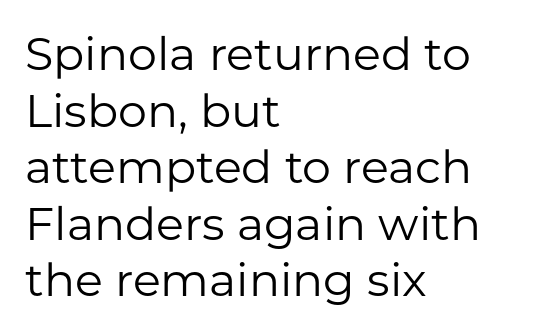
Q: Is the text bold? A: No.
Q: Is the text italic (slanted)? A: No, it is upright.
Q: Is the typeface a serif or a sans-serif typeface? A: Sans-serif.
Q: Is the text underlined? A: No.
Q: How is the paragraph aligned? A: Left-aligned.
Q: Is the spacing between letters normal or unusually wide? A: Normal.
Q: Width (condensed, normal, or wide)? A: Normal.
Q: Stroke contrast? A: Low.
Q: x-height? A: Medium.
Q: Monospaced? A: No.
